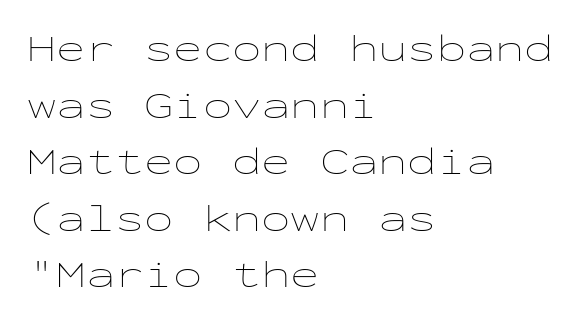
The image shows 39 px thin, wide type, upright, monospaced; set left-aligned, normal line spacing (1.45x), normal letter spacing, not underlined; low stroke contrast and a medium x-height.
